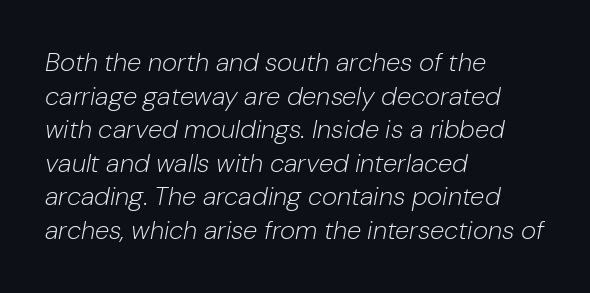
{"italic": "yes", "lean": "right", "slant_degrees": 10, "bold": "no", "underline": "no", "align": "left", "line_spacing": "normal", "line_spacing_ratio": 1.29, "letter_spacing": "normal", "letter_spacing_em": 0.0, "glyph_px": 26}
